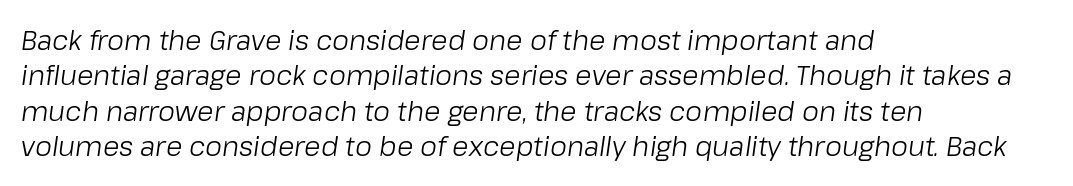
The image shows 27 px text type, italic (leaning right); set left-aligned, normal line spacing (1.31x), normal letter spacing, not underlined.
